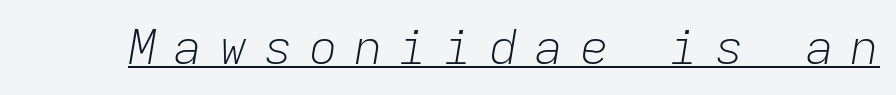
Looks like terminal output: every glyph gets an equal slot. Between one letter and the next there's a generous, obvious gap. A rule runs beneath these lines of type. Letters have the restrained weight of plain body copy at most.
